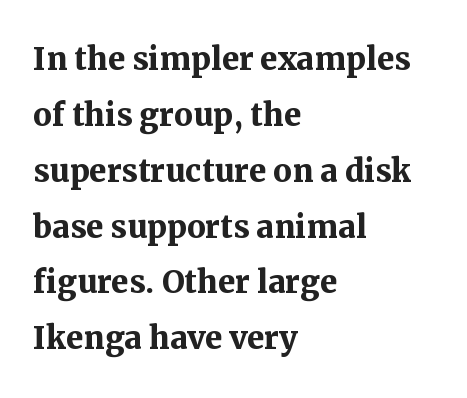
{"serif": "yes", "italic": "no", "bold": "yes", "weight": "semibold", "width": "normal", "stroke_contrast": "medium", "x_height": "medium", "monospaced": "no", "underline": "no", "align": "left", "line_spacing": "normal", "line_spacing_ratio": 1.33, "letter_spacing": "normal", "letter_spacing_em": 0.0, "glyph_px": 42}
